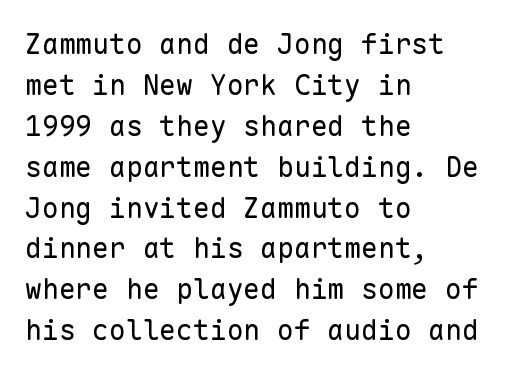
Q: Is the text bold? A: No.
Q: Is the text italic (slanted)? A: No, it is upright.
Q: Is the typeface a serif or a sans-serif typeface? A: Sans-serif.
Q: Is the text underlined? A: No.
Q: How is the paragraph aligned? A: Left-aligned.
Q: Is the spacing between letters normal or unusually wide? A: Normal.
Q: Is the spacing between lines tight, normal or loose? A: Normal.
Q: Width (condensed, normal, or wide)? A: Normal.
Q: Stroke contrast? A: Low.
Q: x-height? A: Medium.
Q: Monospaced? A: Yes.
